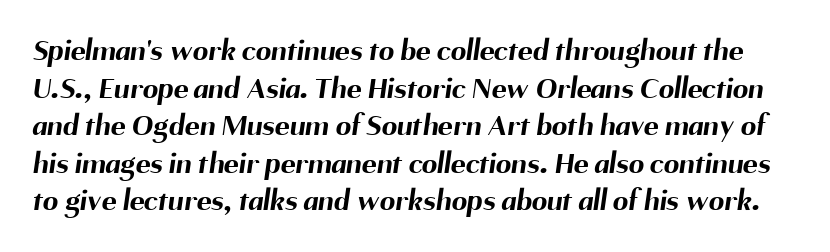
The image shows 31 px bold sans-serif type; set line spacing 1.21x, normal letter spacing, not underlined; medium stroke contrast and a medium x-height.
